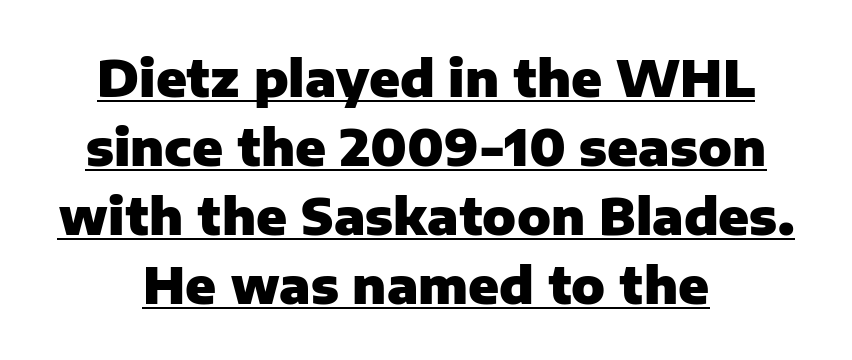
The face used here is proportionally spaced, like ordinary book or web type. This is underlined copy, the kind a proofreader might mark for attention. This sample uses plain, unmodified letter spacing. Regarding serifs, this sample does without them. Emphasis by weight is at full strength: bold.
